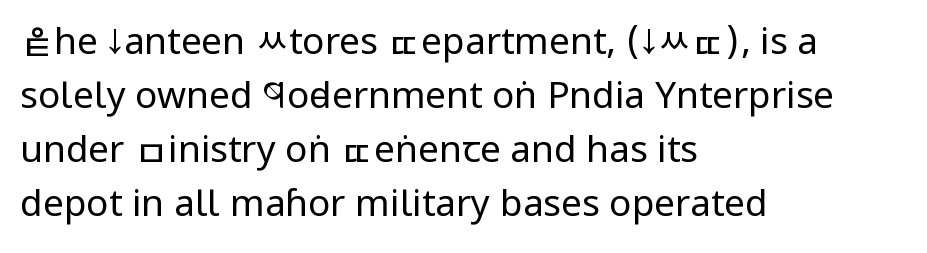
{"serif": "no", "italic": "no", "bold": "no", "weight": "regular", "width": "condensed", "stroke_contrast": "low", "x_height": "large", "monospaced": "no", "underline": "no", "align": "left", "line_spacing": "normal", "line_spacing_ratio": 1.46, "letter_spacing": "normal", "letter_spacing_em": 0.0, "glyph_px": 37}
